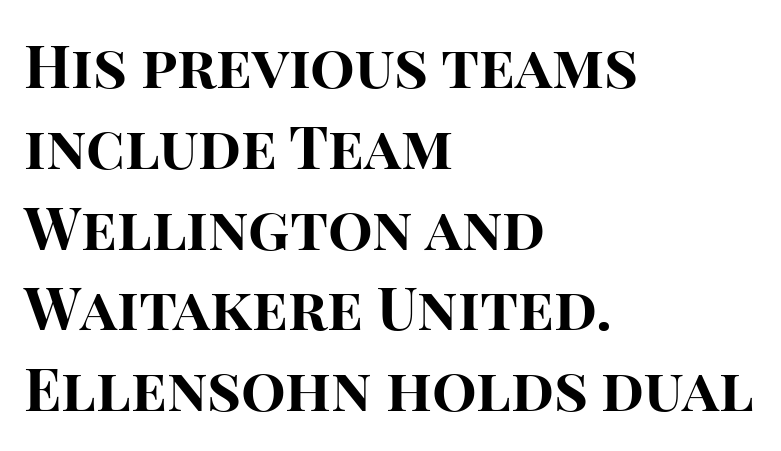
{"serif": "no", "italic": "no", "bold": "yes", "weight": "bold", "width": "normal", "stroke_contrast": "high", "x_height": "large", "monospaced": "no", "underline": "no", "align": "left", "line_spacing": "normal", "line_spacing_ratio": 1.37, "letter_spacing": "normal", "letter_spacing_em": 0.0, "glyph_px": 59}
